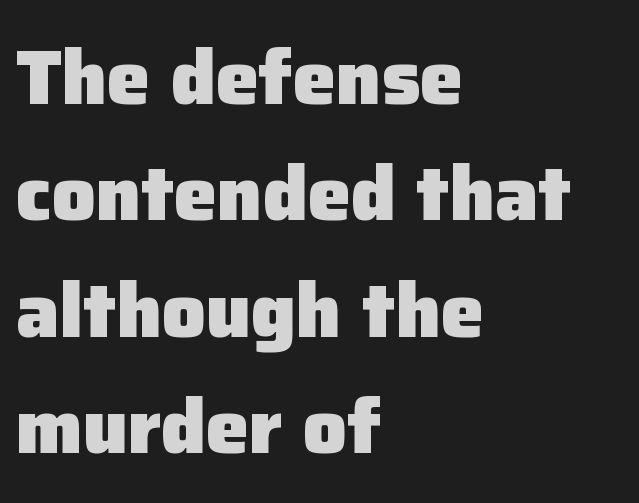
Strokes here are thick enough to call this a true bold. The rendering uses natural spacing where letterforms have individual widths. Is the block centered? No — it sits flush against the left margin. Posture: upright roman. In terms of leading, this rendering sits right in the middle.
